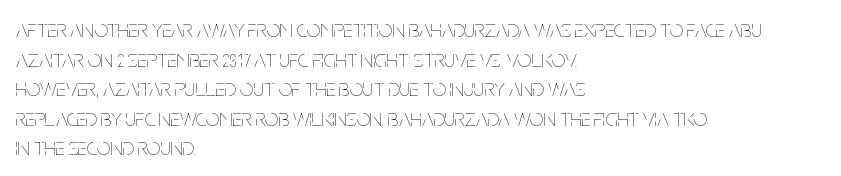
The image shows 24 px text type, upright; set left-aligned, line spacing 1.23x, normal letter spacing, not underlined.
